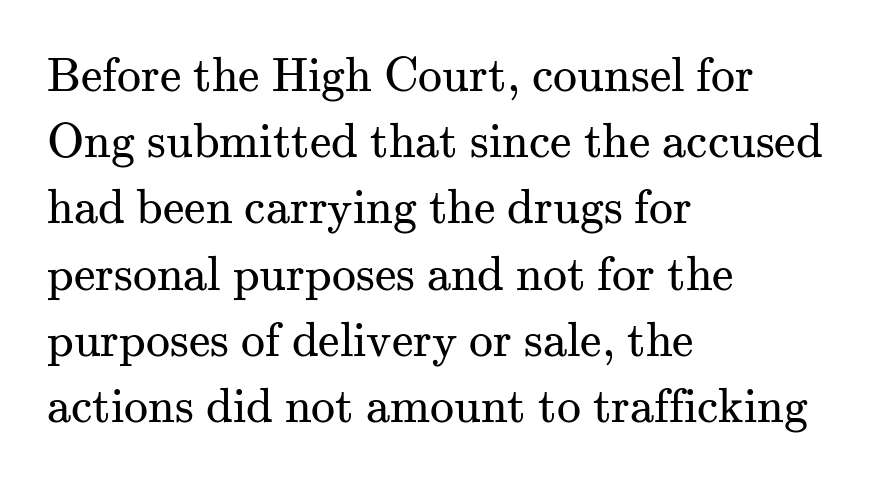
The image shows 48 px regular-weight serif type, upright; set left-aligned, normal line spacing (1.38x), normal letter spacing, not underlined; medium stroke contrast and a small x-height.
